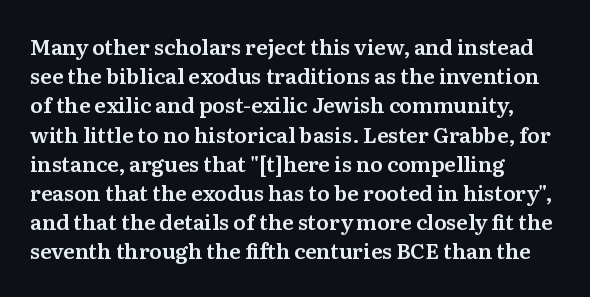
The image shows 21 px text type, upright; set left-aligned, normal line spacing (1.39x), normal letter spacing, not underlined.
